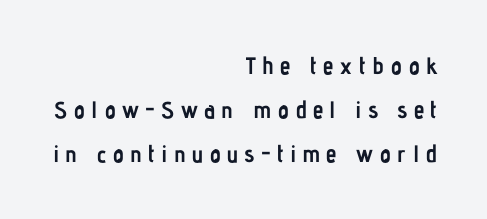
The image shows 24 px bold type, upright; set right-aligned, line spacing 1.84x, unusually wide letter spacing (+0.26 em), not underlined.
